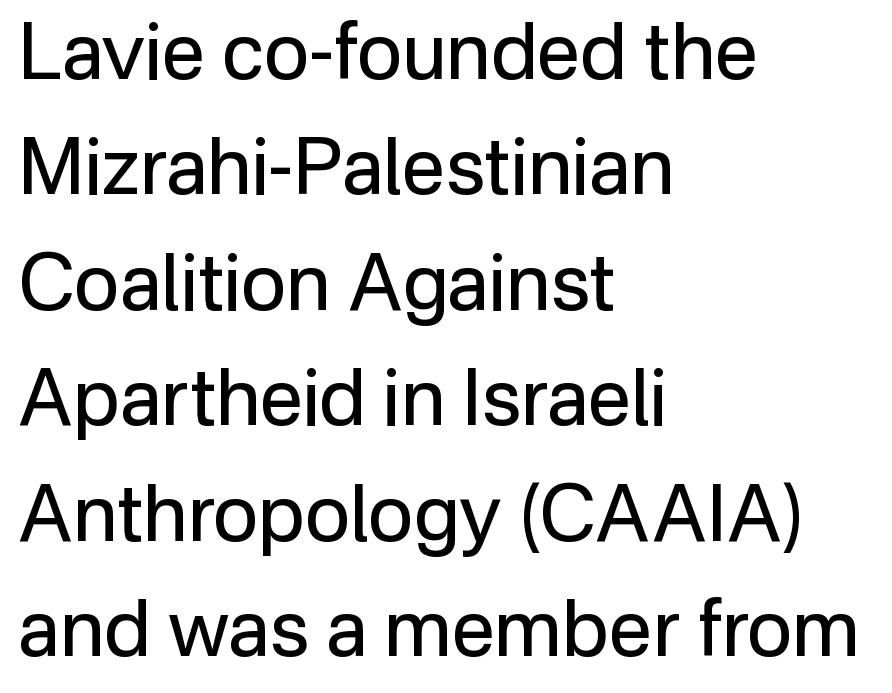
Character widths vary here, with narrow letters taking less room than wide ones. Letter spacing: default. Each new line begins a customary step beneath the previous one. Glance below the letters and you will spot only blank space. Leftover space on each line is placed entirely after the last word. Check where the strokes stop: nothing finishes them off — pure sans.
